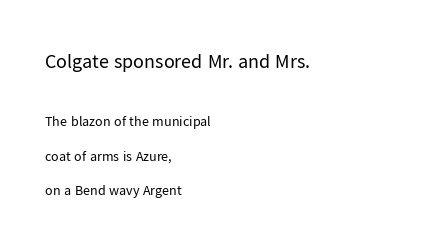
{"italic": "no", "bold": "no", "underline": "no", "align": "left", "line_spacing": "loose", "line_spacing_ratio": 2.46, "letter_spacing": "normal", "letter_spacing_em": 0.0, "larger_block": "first", "size_ratio": 1.43, "glyph_px": 20}
